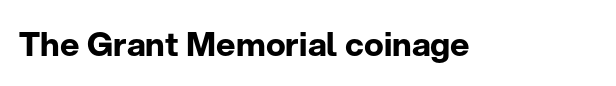
{"serif": "no", "italic": "no", "bold": "yes", "weight": "bold", "width": "normal", "stroke_contrast": "low", "x_height": "medium", "monospaced": "no", "underline": "no", "letter_spacing": "normal", "letter_spacing_em": 0.0, "glyph_px": 33}
